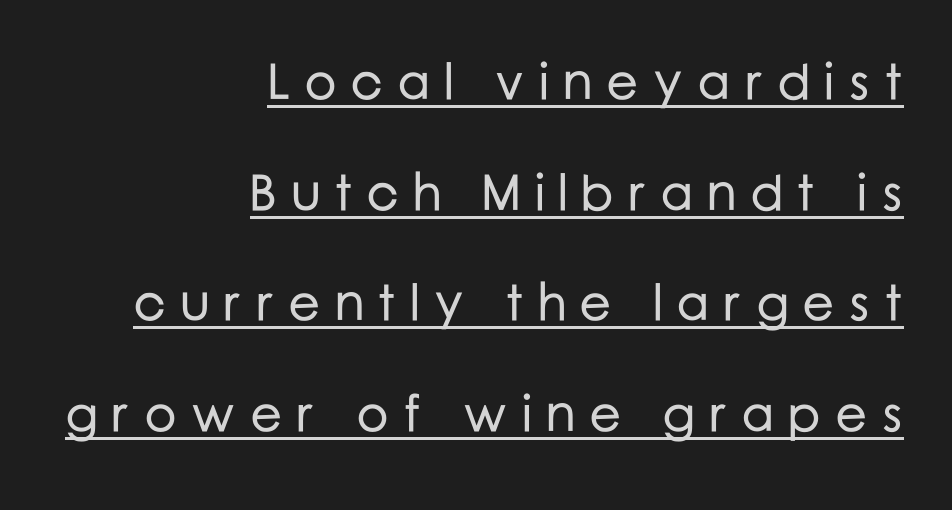
The image shows 51 px sans-serif type, upright; set right-aligned, loose line spacing (2.17x), unusually wide letter spacing (+0.26 em), underlined; low stroke contrast and a medium x-height.
